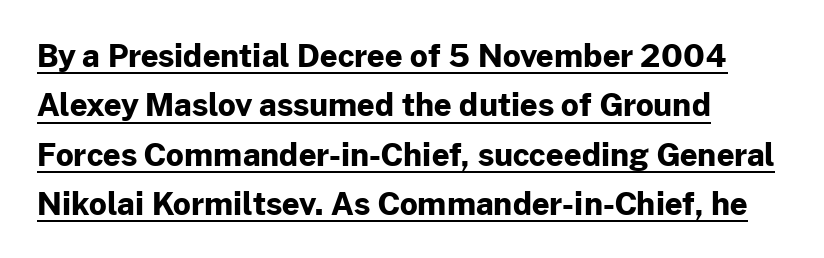
{"serif": "no", "italic": "no", "bold": "yes", "weight": "bold", "width": "normal", "stroke_contrast": "low", "x_height": "medium", "monospaced": "no", "underline": "yes", "align": "left", "line_spacing": "normal", "line_spacing_ratio": 1.59, "letter_spacing": "normal", "letter_spacing_em": 0.0, "glyph_px": 31}
